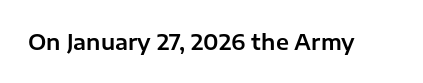
The image shows 21 px text type, upright; set normal letter spacing, not underlined.
